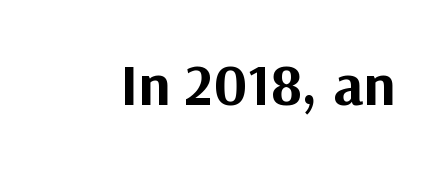
The image shows 59 px bold sans-serif type, upright; set normal letter spacing, not underlined; medium stroke contrast and a medium x-height.
